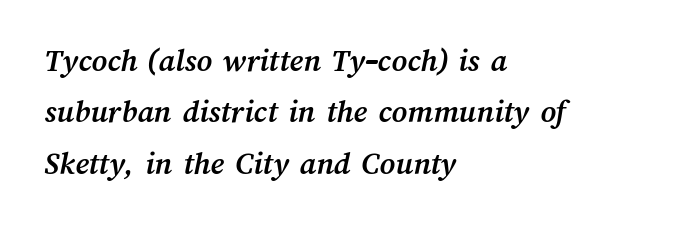
Proportional: the letters do not fall into vertical columns. This sample keeps an unexceptional amount of space between lines. Here the glyphs are tracked normally, forming tight word shapes. Each line starts at the same left margin while the right side varies. Plenty of ink on the page — the face is bold.
